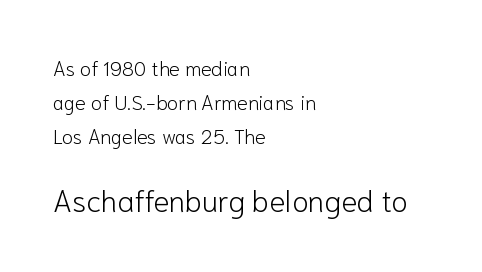
Check under the words: just untouched page. Tracking here is standard; glyphs follow each other at the usual distance. Is this a sans? Yes — the strokes have no serifs. The letters look calm and open, with moderate or lighter stems. Rows of type keep a routine distance in the vertical direction.
